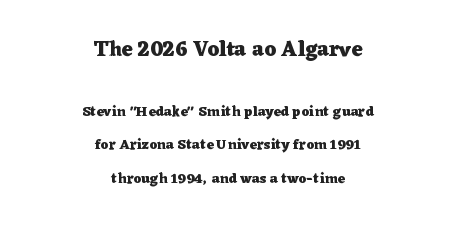
Q: Is the text bold? A: Yes.
Q: Is the text italic (slanted)? A: No, it is upright.
Q: Is the text underlined? A: No.
Q: How is the paragraph aligned? A: Centered.
Q: Is the spacing between letters normal or unusually wide? A: Normal.
Q: Is the spacing between lines tight, normal or loose? A: Loose.
Q: Which block of text is set in a larger size, the first (top) or the second (bottom)? A: The first (top) one.
